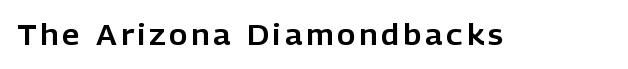
{"serif": "no", "italic": "no", "width": "normal", "stroke_contrast": "low", "x_height": "medium", "monospaced": "no", "underline": "no", "glyph_px": 28}
